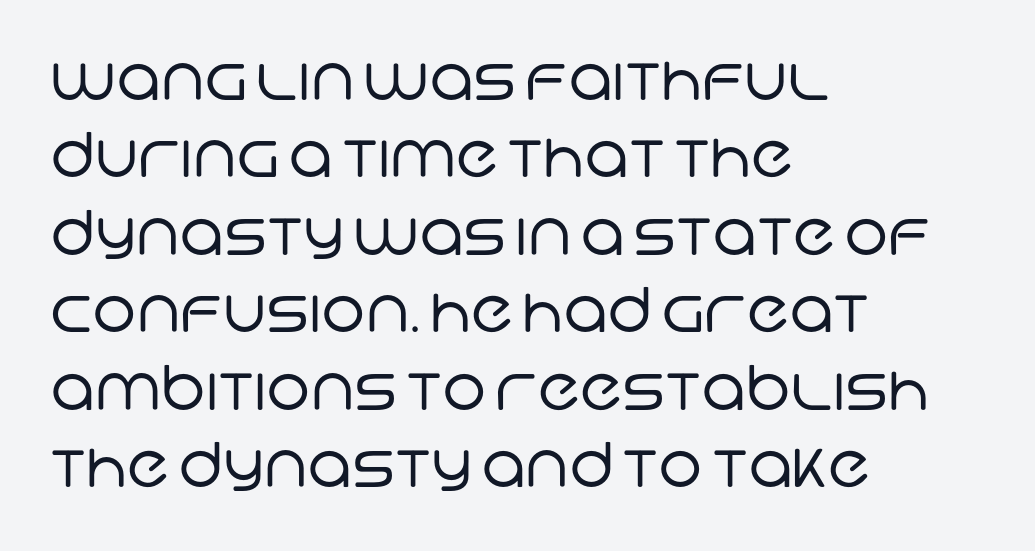
The image shows 62 px regular-weight sans-serif type; set left-aligned, normal line spacing (1.25x), normal letter spacing, not underlined; low stroke contrast and a large x-height.
